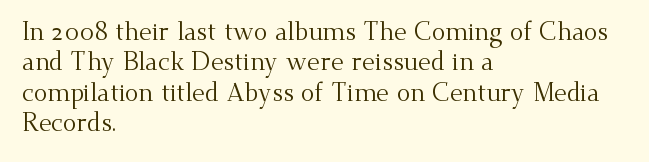
The image shows 25 px text type, upright; set left-aligned, line spacing 1.22x, normal letter spacing, not underlined.
